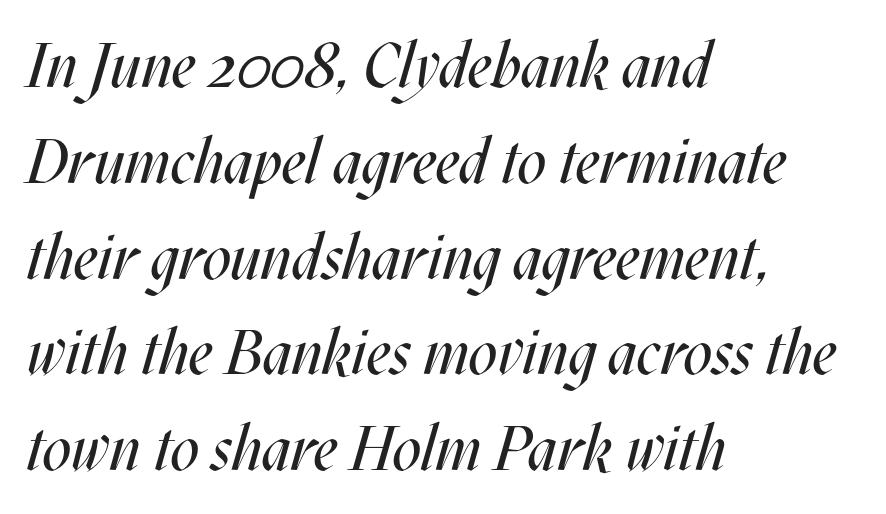
The image shows 63 px regular-weight, condensed type, italic (leaning right); set left-aligned, normal line spacing (1.52x), normal letter spacing, not underlined; medium stroke contrast and a large x-height.
